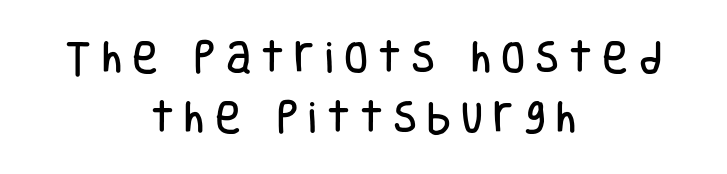
Q: Is the text italic (slanted)? A: No, it is upright.
Q: Is the typeface a serif or a sans-serif typeface? A: Sans-serif.
Q: Is the text underlined? A: No.
Q: How is the paragraph aligned? A: Centered.
Q: Is the spacing between letters normal or unusually wide? A: Unusually wide.
Q: Width (condensed, normal, or wide)? A: Condensed.
Q: Stroke contrast? A: Low.
Q: x-height? A: Large.
Q: Monospaced? A: No.
